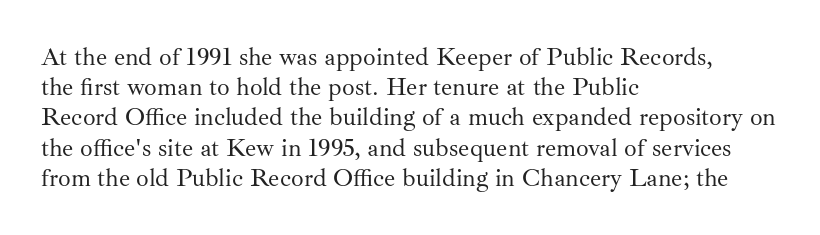
Q: Is the text bold? A: No.
Q: Is the text italic (slanted)? A: No, it is upright.
Q: Is the text underlined? A: No.
Q: How is the paragraph aligned? A: Left-aligned.
Q: Is the spacing between letters normal or unusually wide? A: Normal.
